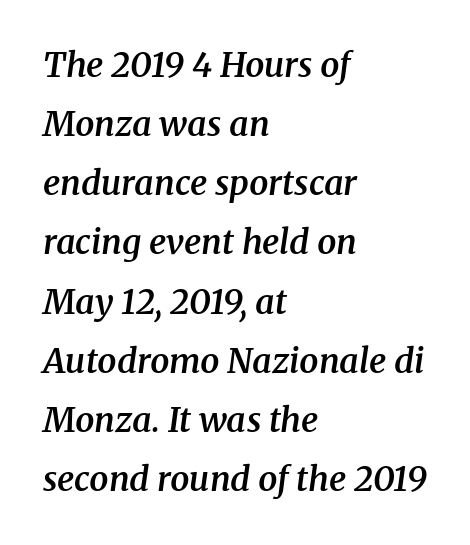
{"serif": "yes", "italic": "yes", "lean": "right", "slant_degrees": 8, "bold": "semi", "weight": "semibold", "width": "normal", "stroke_contrast": "medium", "x_height": "medium", "monospaced": "no", "underline": "no", "align": "left", "line_spacing_ratio": 1.74, "letter_spacing": "normal", "letter_spacing_em": 0.0, "glyph_px": 34}
